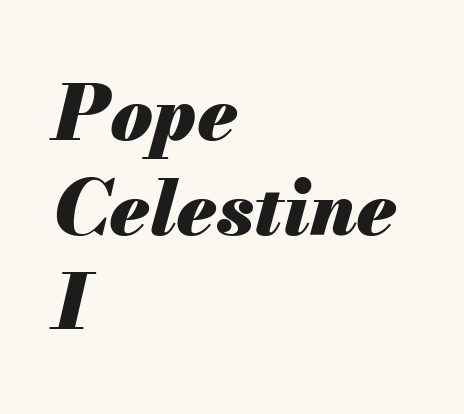
How are the letters spaced? Ordinarily, with no added tracking. Descenders hang freely into open space. These lines carry a lot of weight — the face is fully bold. This sample is left-justified, so line endings fall wherever the words run out. Spacing verdict: proportional, widths tailored to each character. The whole block is typeset with a tilt.
